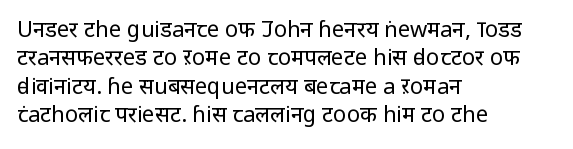
Rule under the text: the space is simply empty. Honestly, the letter spacing is just normal — you wouldn't notice it. The font's upright variant was chosen for this text. The strokes are not fattened; the text isn't bold. Layout note: lines flush left. The designer left line spacing at the default.
